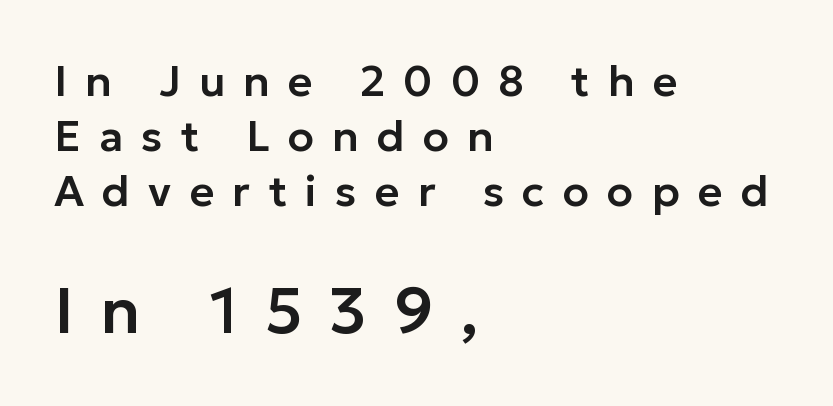
Classification — sans serif. Underline: absent. The passage shown has open, widely tracked lettering throughout. Is this a fixed-width face? No — the glyphs have proportional, varying widths.
